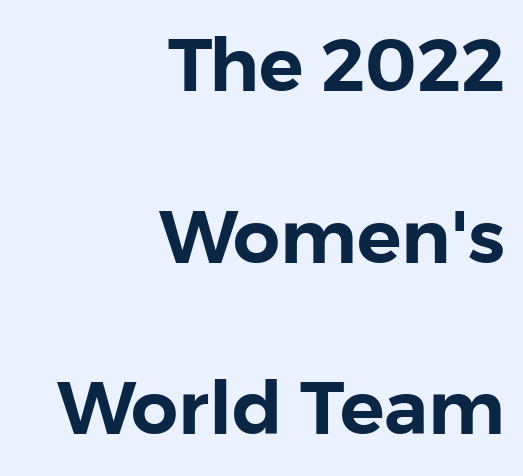
{"serif": "no", "italic": "no", "width": "normal", "stroke_contrast": "low", "x_height": "medium", "monospaced": "no", "underline": "no", "align": "right", "line_spacing": "loose", "line_spacing_ratio": 2.32, "letter_spacing": "normal", "letter_spacing_em": 0.0, "glyph_px": 74}
